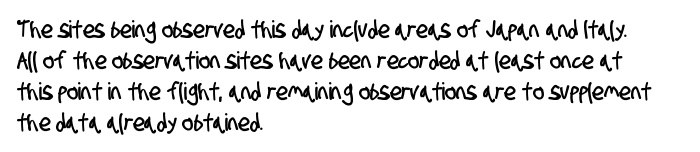
Each row of text sits above clean, open space. Caption: multi-line text, flush left, ragged right. Short note: letters normally spaced. Regarding leading, the lines here are spaced in the standard way.
